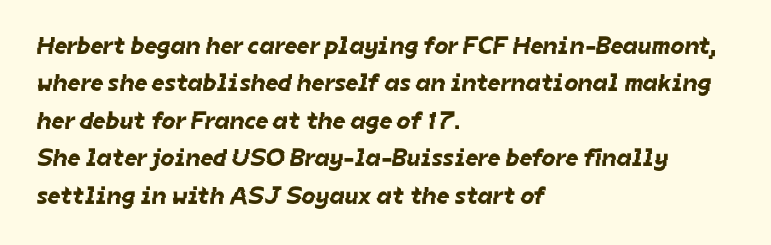
Q: Is the text underlined? A: No.
Q: How is the paragraph aligned? A: Left-aligned.
Q: Is the spacing between letters normal or unusually wide? A: Normal.
Q: Is the spacing between lines tight, normal or loose? A: Normal.
